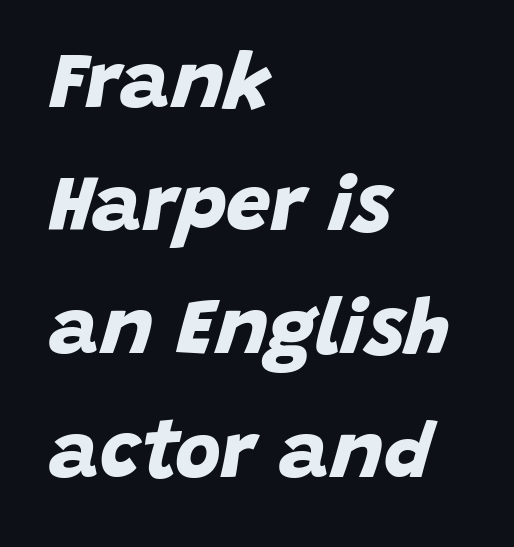
{"serif": "no", "bold": "yes", "weight": "bold", "width": "normal", "stroke_contrast": "low", "x_height": "large", "monospaced": "no", "underline": "no", "align": "left", "line_spacing": "normal", "line_spacing_ratio": 1.56, "letter_spacing": "normal", "letter_spacing_em": 0.0, "glyph_px": 79}
